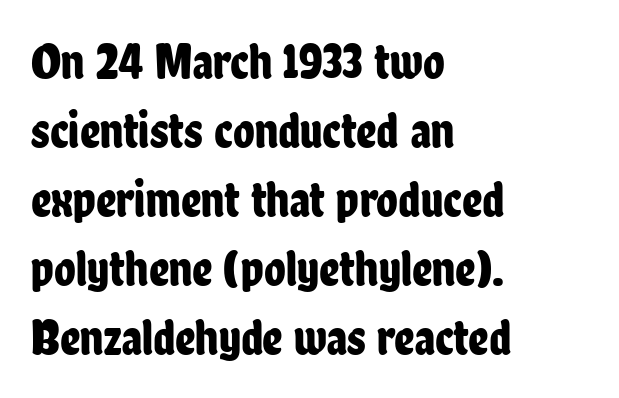
Nobody touched the tracking dial on this one. Letters rest on an invisible, unmarked baseline. Each new line begins a customary step beneath the previous one. A typesetter would label this face a sans.
